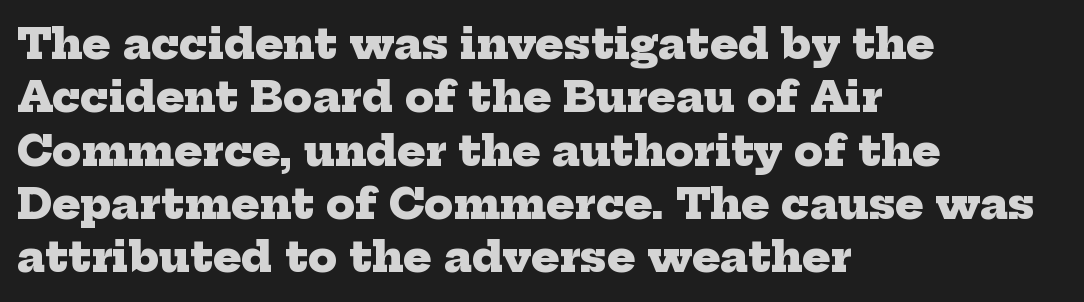
Q: Is the text bold? A: Yes.
Q: Is the typeface a serif or a sans-serif typeface? A: Serif.
Q: Is the text underlined? A: No.
Q: How is the paragraph aligned? A: Left-aligned.
Q: Is the spacing between letters normal or unusually wide? A: Normal.
Q: Is the spacing between lines tight, normal or loose? A: Normal.
Q: Width (condensed, normal, or wide)? A: Normal.
Q: Stroke contrast? A: Low.
Q: x-height? A: Medium.
Q: Monospaced? A: No.
